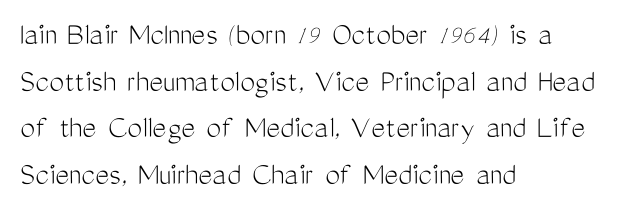
Any mark beneath the type? The region is blank. This is roman type, the default non-slanted kind. The paragraph has a hard left edge and a soft right edge. The characters are drawn with everyday or finer stroke widths. Summary of vertical rhythm: regular, with standard interline spacing.
